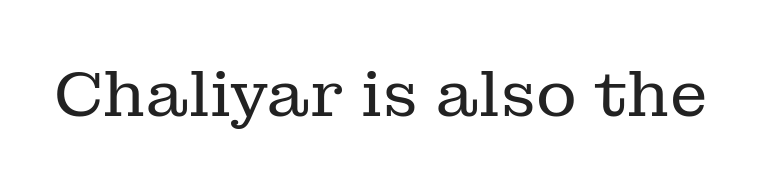
Posture: upright roman. Regarding serifs, this sample has them. The words here are not underlined. Here the glyphs are tracked normally, forming tight word shapes. Is this a fixed-width face? No — the glyphs have proportional, varying widths.
